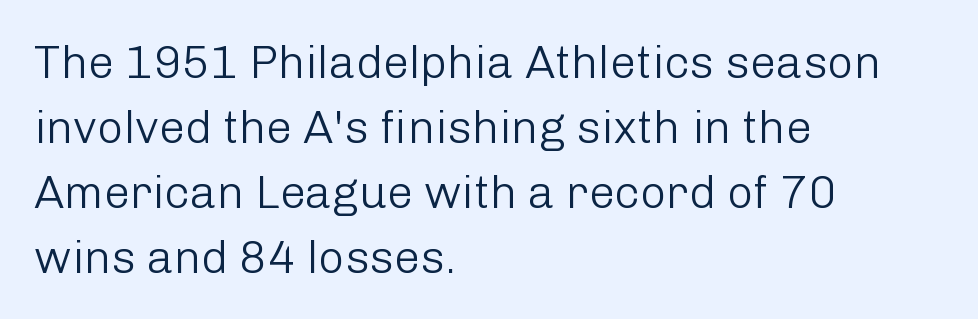
The image shows 46 px light sans-serif type, upright; set left-aligned, normal line spacing (1.41x), normal letter spacing, not underlined; low stroke contrast and a medium x-height.
